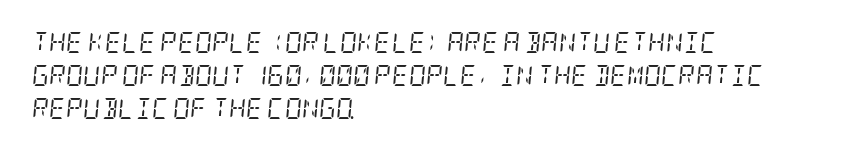
Observe the ordinary spacing: letters are neighbours, not strangers. Style check: oblique. These glyphs show unthickened strokes, regular width or finer. One glance says typical: line gaps are just what's usual. The strip under each line holds only bare page. Each line starts at the same left margin while the right side varies.
